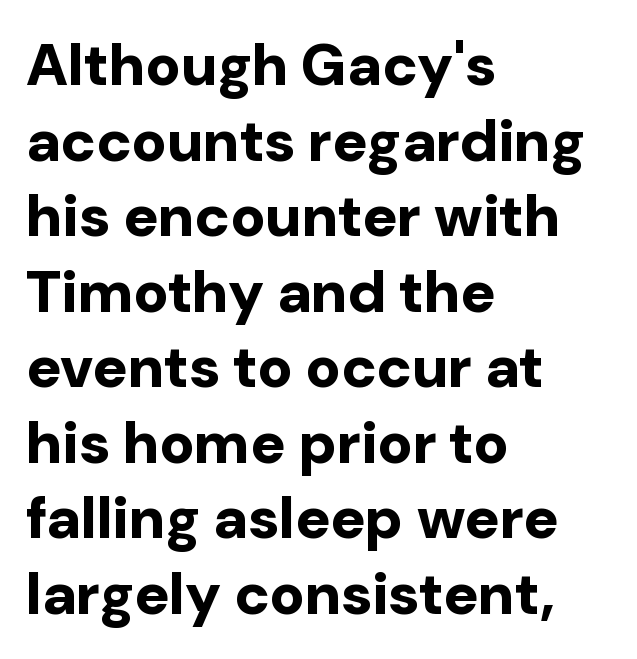
The image shows 59 px bold sans-serif type, upright; set left-aligned, normal line spacing (1.28x), normal letter spacing, not underlined; low stroke contrast and a medium x-height.
